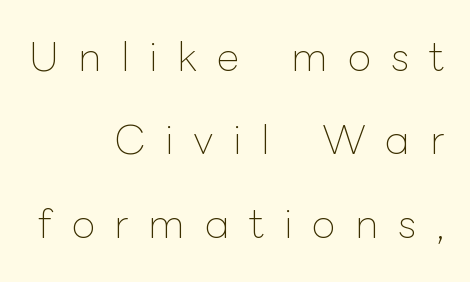
The image shows 39 px thin type, upright; set right-aligned, loose line spacing (2.14x), unusually wide letter spacing (+0.5 em), not underlined; low stroke contrast and a medium x-height.
